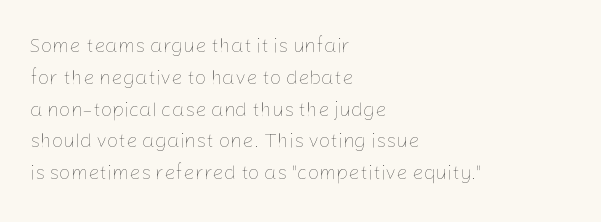
Q: Is the text bold? A: No.
Q: Is the text italic (slanted)? A: No, it is upright.
Q: Is the text underlined? A: No.
Q: How is the paragraph aligned? A: Left-aligned.
Q: Is the spacing between letters normal or unusually wide? A: Normal.
Q: Is the spacing between lines tight, normal or loose? A: Normal.
